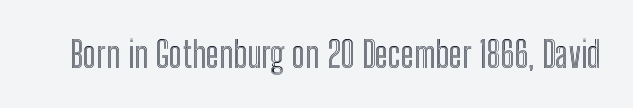
Q: Is the text italic (slanted)? A: No, it is upright.
Q: Is the text underlined? A: No.
Q: Is the spacing between letters normal or unusually wide? A: Normal.
Q: Width (condensed, normal, or wide)? A: Condensed.
Q: x-height? A: Medium.
Q: Monospaced? A: No.
